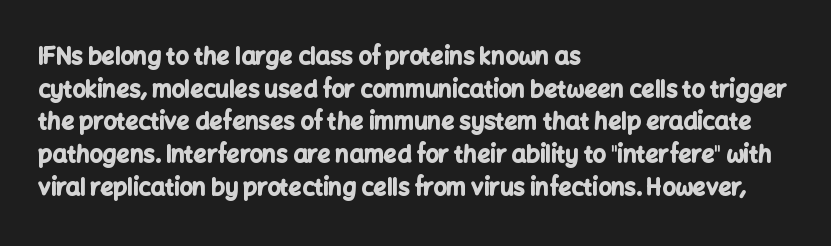
Here the glyphs are tracked normally, forming tight word shapes. One-word summary of the alignment: left. In terms of posture, this sample is upright. Notice how thick the strokes are: this is what a full bold looks like. The lines sit at an ordinary, default distance from one another.
